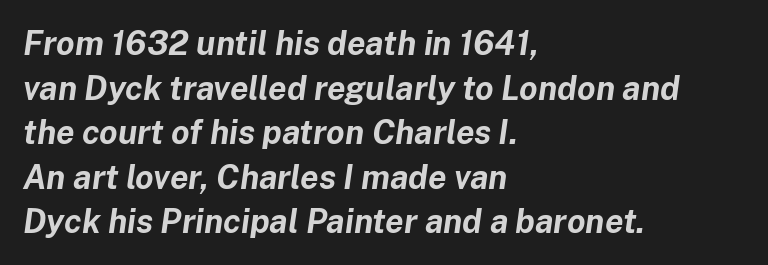
Teacher's note: observe the even left margin — that is flush-left alignment. The rendering keeps characters at their native spacing. Do the characters align in a grid? No, the font is proportional. The space between consecutive lines is moderate. Heavy, bold letterforms. Characters are canted at an angle relative to the baseline's perpendicular.
